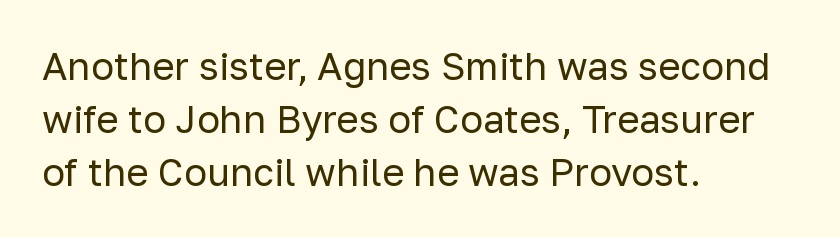
Is the block centered? No — it sits flush against the left margin. Stroke thickness stays within the range of a standard reading face or lighter. Letter spacing: default. One glance says typical: line gaps are just what's usual. Spacing verdict: proportional, widths tailored to each character. Style check: upright.
